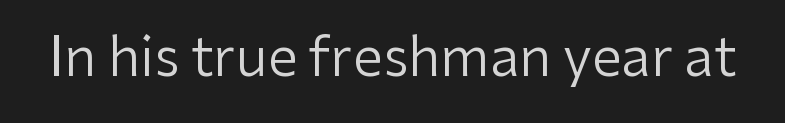
I'd call this a sans setting — the letters go barefoot. You could not count columns in this text — the font is proportionally spaced. No italicization has been applied; the sample stays upright. Is the stroke heavy? The answer is a plain regular-or-lighter.
